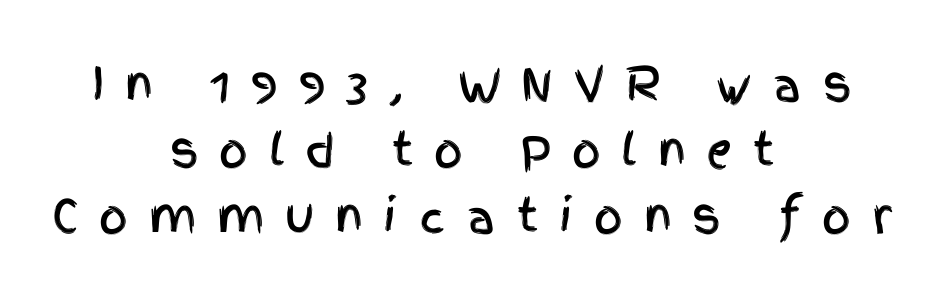
Q: Is the text italic (slanted)? A: No, it is upright.
Q: Is the typeface a serif or a sans-serif typeface? A: Sans-serif.
Q: Is the text underlined? A: No.
Q: How is the paragraph aligned? A: Centered.
Q: Is the spacing between letters normal or unusually wide? A: Unusually wide.
Q: Is the spacing between lines tight, normal or loose? A: Normal.
Q: Width (condensed, normal, or wide)? A: Condensed.
Q: x-height? A: Large.
Q: Monospaced? A: No.
